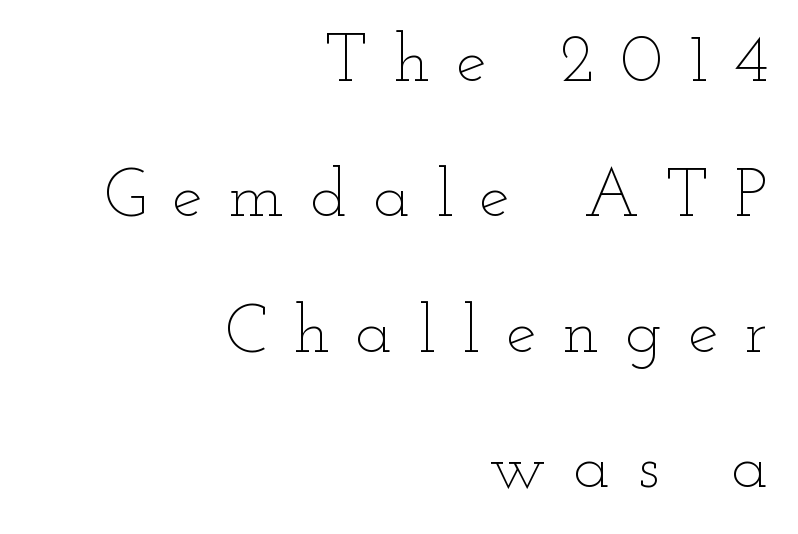
The image shows 68 px thin, wide type, upright; set right-aligned, loose line spacing (1.99x), unusually wide letter spacing (+0.39 em), not underlined; low stroke contrast and a small x-height.
